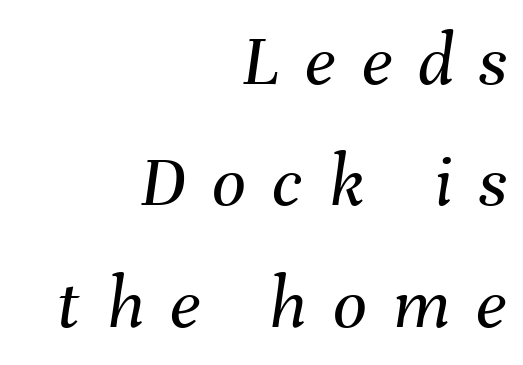
Letter spacing: wide. Would a proofreader flag this as italicized? Yes. Honestly, the row spacing looks completely unremarkable. Here the designer chose a conventional face with non-uniform glyph widths.
